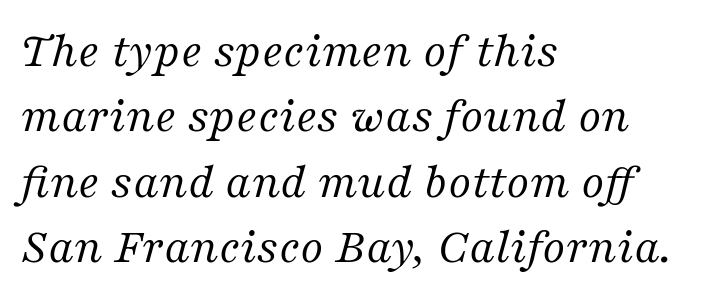
The image shows 50 px regular-weight serif type, italic (leaning right); set left-aligned, normal line spacing (1.31x), normal letter spacing, not underlined; medium stroke contrast and a medium x-height.
